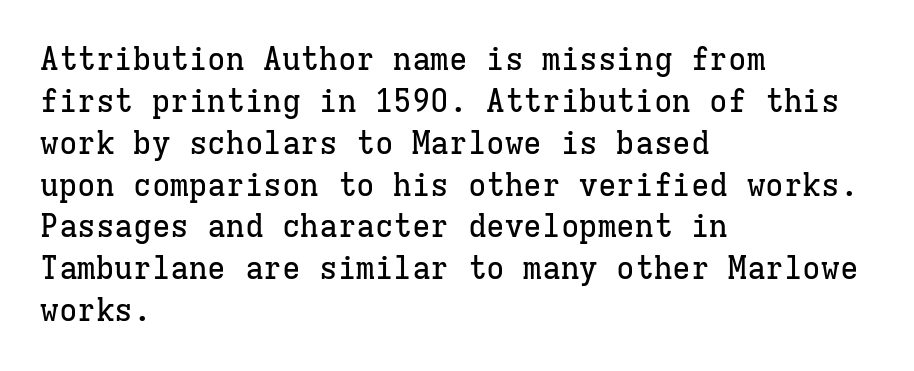
Q: Is the text italic (slanted)? A: No, it is upright.
Q: Is the typeface a serif or a sans-serif typeface? A: Serif.
Q: Is the text underlined? A: No.
Q: How is the paragraph aligned? A: Left-aligned.
Q: Is the spacing between letters normal or unusually wide? A: Normal.
Q: Is the spacing between lines tight, normal or loose? A: Normal.
Q: Width (condensed, normal, or wide)? A: Normal.
Q: Stroke contrast? A: Low.
Q: x-height? A: Medium.
Q: Monospaced? A: Yes.
